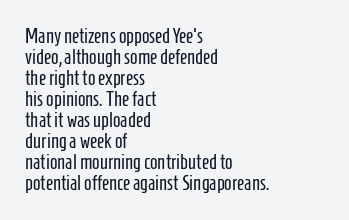
The image shows 20 px text type, upright; set left-aligned, tight line spacing (1.05x), normal letter spacing, not underlined.
